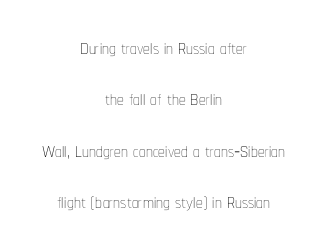
Q: Is the text bold? A: No.
Q: Is the text italic (slanted)? A: No, it is upright.
Q: Is the text underlined? A: No.
Q: How is the paragraph aligned? A: Centered.
Q: Is the spacing between letters normal or unusually wide? A: Normal.
Q: Is the spacing between lines tight, normal or loose? A: Loose.
